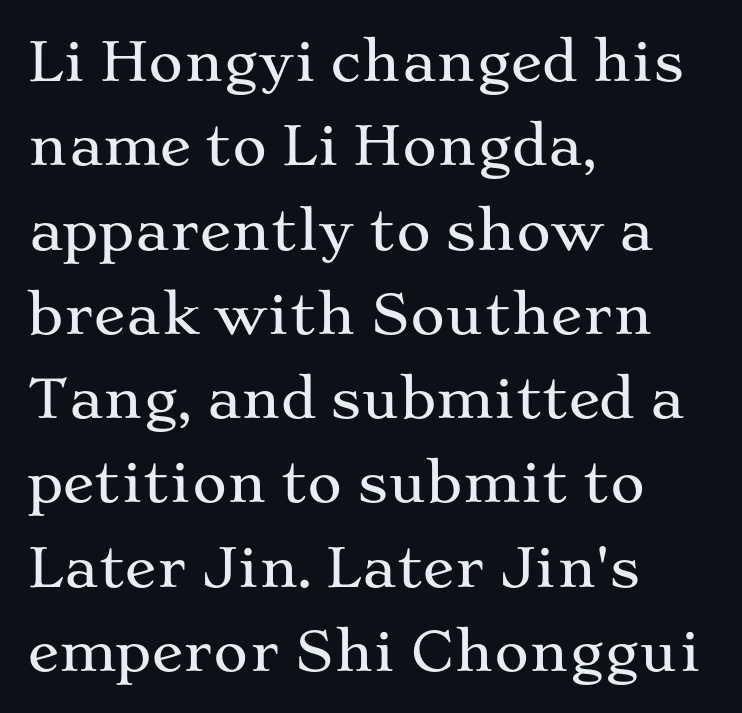
{"serif": "yes", "italic": "no", "width": "wide", "stroke_contrast": "medium", "x_height": "medium", "monospaced": "no", "underline": "no", "align": "left", "line_spacing": "normal", "line_spacing_ratio": 1.59, "letter_spacing": "normal", "letter_spacing_em": 0.0, "glyph_px": 53}
